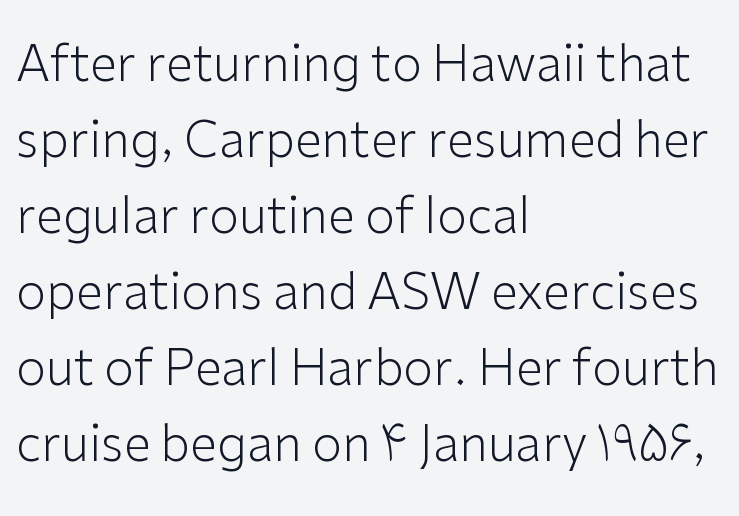
Q: Is the text bold? A: No.
Q: Is the text italic (slanted)? A: No, it is upright.
Q: Is the typeface a serif or a sans-serif typeface? A: Sans-serif.
Q: Is the text underlined? A: No.
Q: How is the paragraph aligned? A: Left-aligned.
Q: Is the spacing between letters normal or unusually wide? A: Normal.
Q: Is the spacing between lines tight, normal or loose? A: Normal.
Q: Width (condensed, normal, or wide)? A: Normal.
Q: Stroke contrast? A: Low.
Q: x-height? A: Medium.
Q: Monospaced? A: No.
